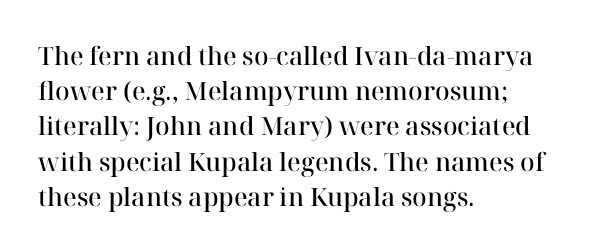
{"italic": "no", "bold": "semi", "underline": "no", "align": "left", "line_spacing": "normal", "line_spacing_ratio": 1.41, "letter_spacing": "normal", "letter_spacing_em": 0.0, "glyph_px": 25}
